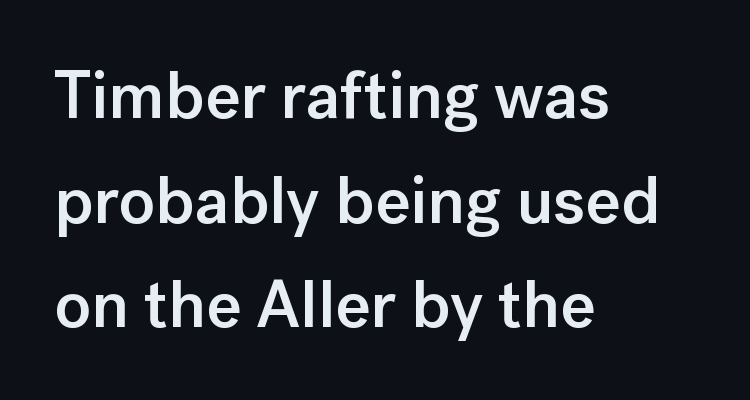
{"serif": "no", "italic": "no", "bold": "semi", "weight": "semibold", "width": "normal", "stroke_contrast": "low", "x_height": "medium", "monospaced": "no", "underline": "no", "align": "left", "line_spacing": "normal", "line_spacing_ratio": 1.56, "letter_spacing": "normal", "letter_spacing_em": 0.0, "glyph_px": 67}
